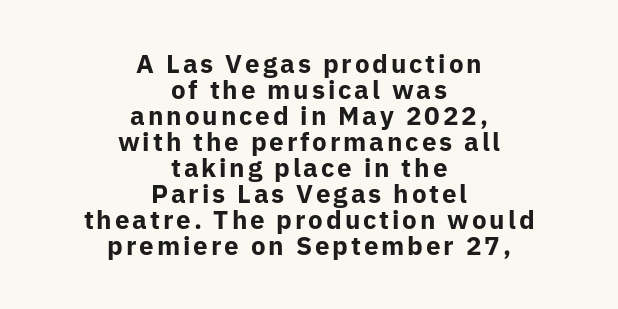
I'd describe the lettering as bold — thick and assertive. Baseline-to-baseline distance is barely more than the letter height. The lettering stays uniformly vertical, giving the passage a roman look. Descenders hang freely into open space. In CSS terms this would be text-align: center.
